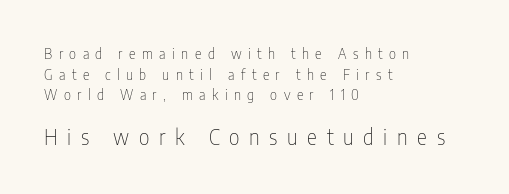
Q: Is the text bold? A: No.
Q: Is the text italic (slanted)? A: No, it is upright.
Q: Is the text underlined? A: No.
Q: How is the paragraph aligned? A: Left-aligned.
Q: Is the spacing between letters normal or unusually wide? A: Unusually wide.
Q: Is the spacing between lines tight, normal or loose? A: Normal.
Q: Which block of text is set in a larger size, the first (top) or the second (bottom)? A: The second (bottom) one.
